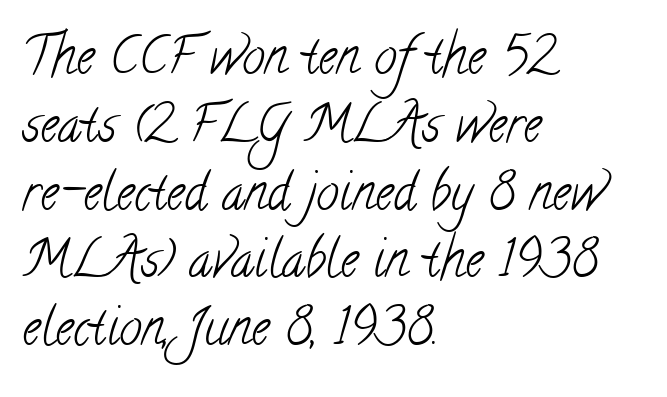
The image shows 51 px light, condensed serif type; set left-aligned, normal line spacing (1.33x), normal letter spacing, not underlined; low stroke contrast and a small x-height.
